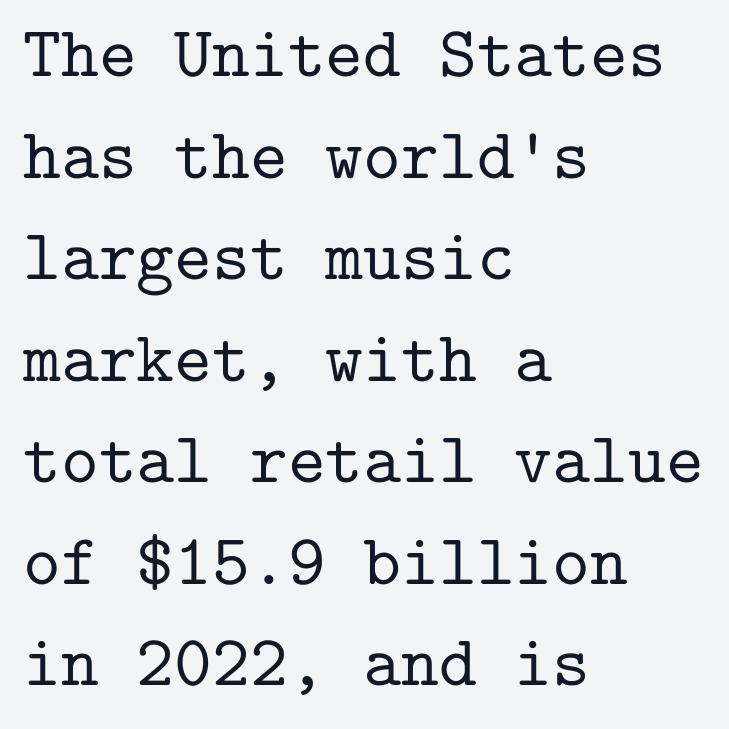
{"serif": "yes", "italic": "no", "width": "normal", "stroke_contrast": "low", "x_height": "medium", "monospaced": "yes", "underline": "no", "align": "left", "line_spacing": "normal", "line_spacing_ratio": 1.41, "letter_spacing": "normal", "letter_spacing_em": 0.0, "glyph_px": 72}
